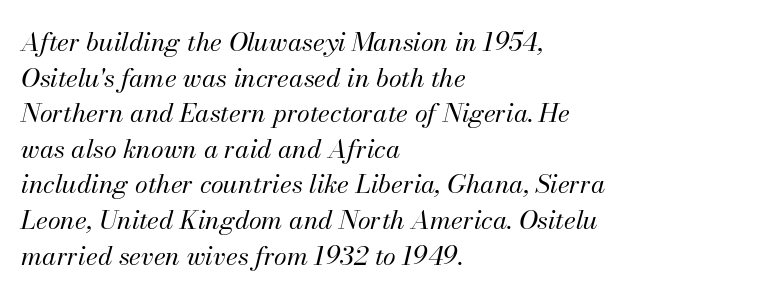
The image shows 26 px text type, italic (leaning right); set left-aligned, normal line spacing (1.37x), normal letter spacing, not underlined.
